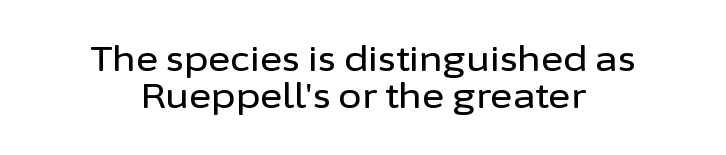
Q: Is the text italic (slanted)? A: No, it is upright.
Q: Is the typeface a serif or a sans-serif typeface? A: Sans-serif.
Q: Is the text underlined? A: No.
Q: How is the paragraph aligned? A: Centered.
Q: Is the spacing between letters normal or unusually wide? A: Normal.
Q: Is the spacing between lines tight, normal or loose? A: Tight.
Q: Width (condensed, normal, or wide)? A: Normal.
Q: Stroke contrast? A: Low.
Q: x-height? A: Medium.
Q: Monospaced? A: No.
